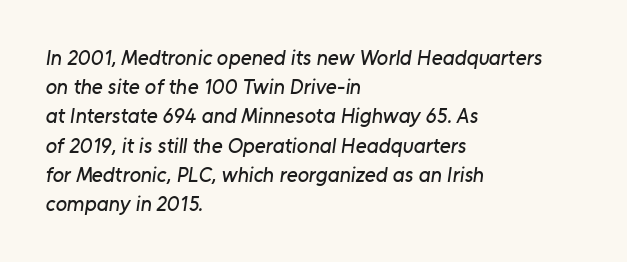
The image shows 21 px text type; set left-aligned, normal line spacing (1.39x), normal letter spacing, not underlined.
